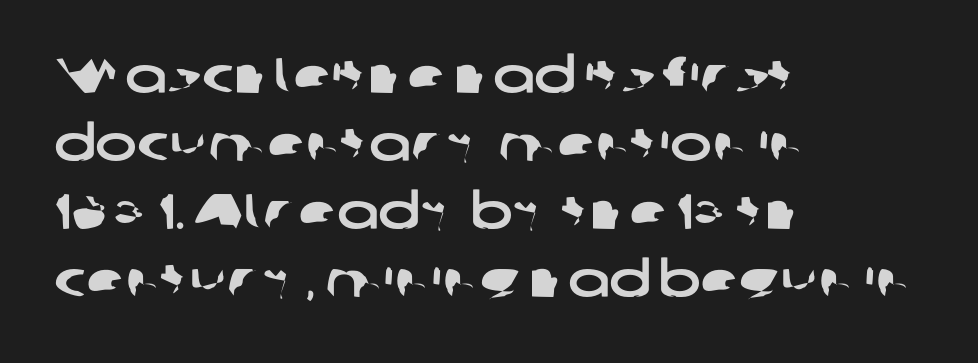
Q: Is the typeface a serif or a sans-serif typeface? A: Sans-serif.
Q: Is the text underlined? A: No.
Q: How is the paragraph aligned? A: Left-aligned.
Q: Is the spacing between letters normal or unusually wide? A: Normal.
Q: Is the spacing between lines tight, normal or loose? A: Normal.
Q: Width (condensed, normal, or wide)? A: Wide.
Q: Stroke contrast? A: Low.
Q: x-height? A: Medium.
Q: Monospaced? A: No.
